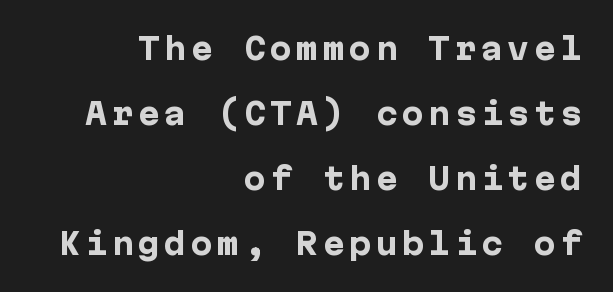
Vertically, the passage feels expansive, rows floating well apart. You can tell from the bare stems that sans-serif type was used. Just letters on the line, the space beneath them empty. In terms of weight, the rendering is a true, heavy bold.
